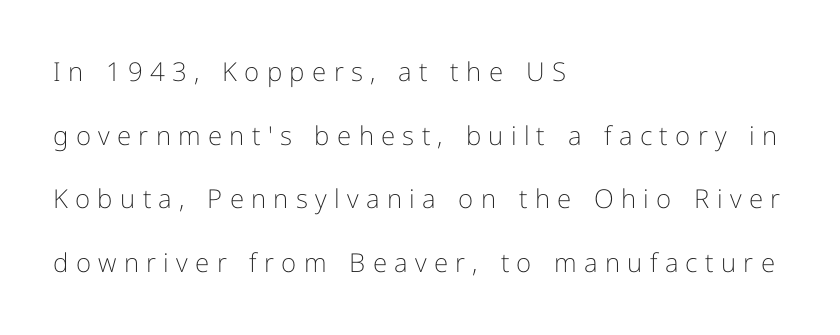
Q: Is the text bold? A: No.
Q: Is the text italic (slanted)? A: No, it is upright.
Q: Is the text underlined? A: No.
Q: How is the paragraph aligned? A: Left-aligned.
Q: Is the spacing between letters normal or unusually wide? A: Unusually wide.
Q: Is the spacing between lines tight, normal or loose? A: Loose.
